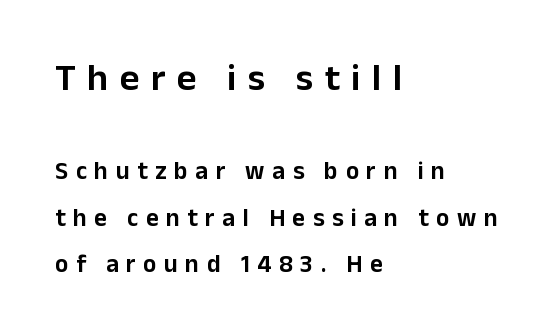
The image shows 38 px sans-serif type, upright; set left-aligned, line spacing 1.86x, unusually wide letter spacing (+0.3 em), not underlined; the first (top) block is 1.52x larger; low stroke contrast and a medium x-height.
